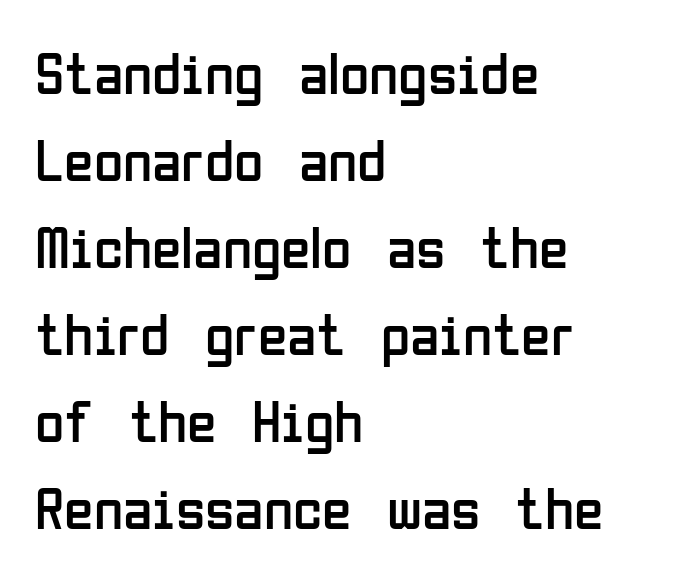
The image shows 60 px regular-weight, condensed sans-serif type, upright; set left-aligned, normal line spacing (1.45x), normal letter spacing, not underlined; low stroke contrast and a medium x-height.
